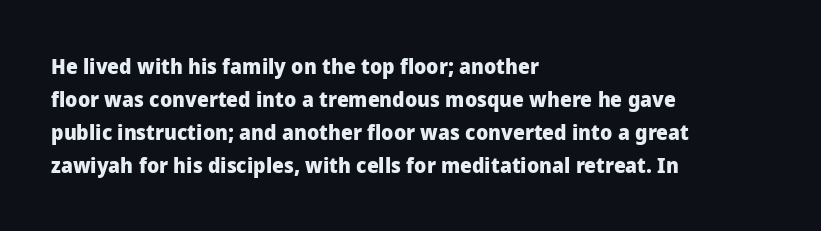
The sample has been set heavy, in full bold. Any mark beneath the type? The region is blank. The ragged edge is on the right, which tells us the setting is flush left. This sample uses plain, unmodified letter spacing. Posture: vertical. Does the leading feel generous? No, just average.
